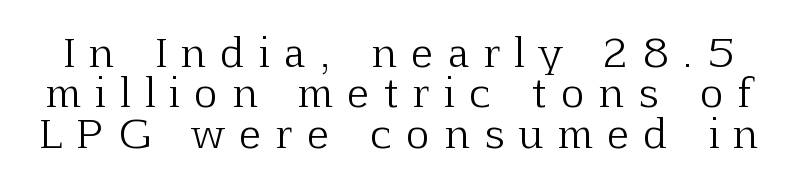
Q: Is the text bold? A: No.
Q: Is the text italic (slanted)? A: No, it is upright.
Q: Is the typeface a serif or a sans-serif typeface? A: Serif.
Q: Is the text underlined? A: No.
Q: Is the spacing between letters normal or unusually wide? A: Unusually wide.
Q: Is the spacing between lines tight, normal or loose? A: Tight.
Q: Width (condensed, normal, or wide)? A: Normal.
Q: Stroke contrast? A: Low.
Q: x-height? A: Medium.
Q: Monospaced? A: No.
